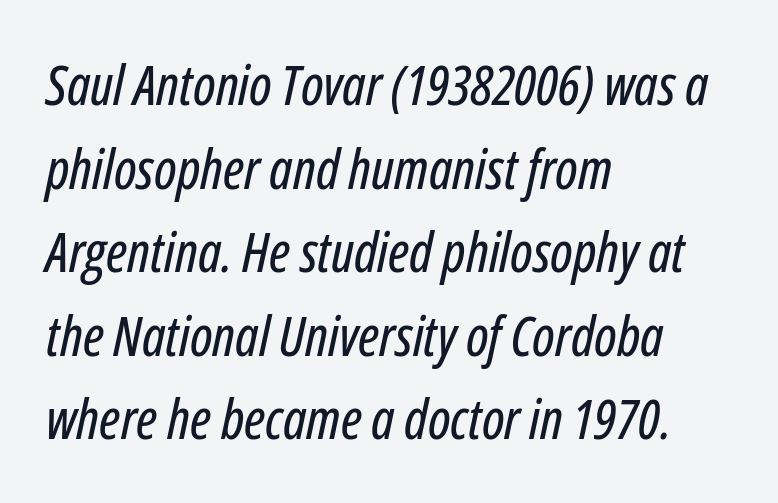
Italic: yes, the glyphs are oblique. The strip under each line holds only bare page. What stands out about the letter spacing? Nothing — it is the standard amount. Horizontal bands of white between lines are of average thickness. Is this a fixed-width face? No — the glyphs have proportional, varying widths. Alignment: flush left.
